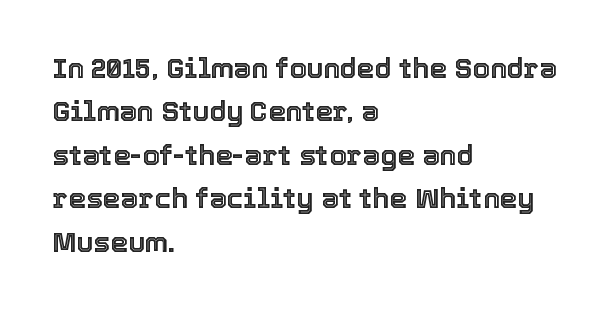
The image shows 28 px text type, upright; set left-aligned, normal line spacing (1.55x), normal letter spacing, not underlined; a medium x-height.
